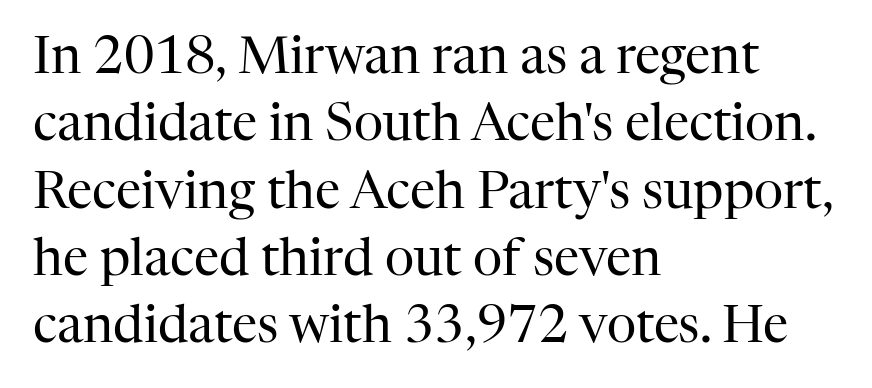
{"serif": "yes", "italic": "no", "bold": "no", "weight": "regular", "width": "normal", "stroke_contrast": "high", "x_height": "medium", "monospaced": "no", "underline": "no", "align": "left", "line_spacing": "normal", "line_spacing_ratio": 1.32, "letter_spacing": "normal", "letter_spacing_em": 0.0, "glyph_px": 51}
